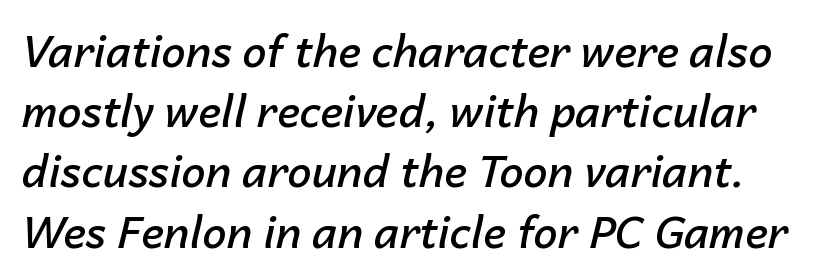
The image shows 43 px semibold type, italic (leaning right); set normal line spacing (1.4x), normal letter spacing, not underlined; low stroke contrast and a medium x-height.
